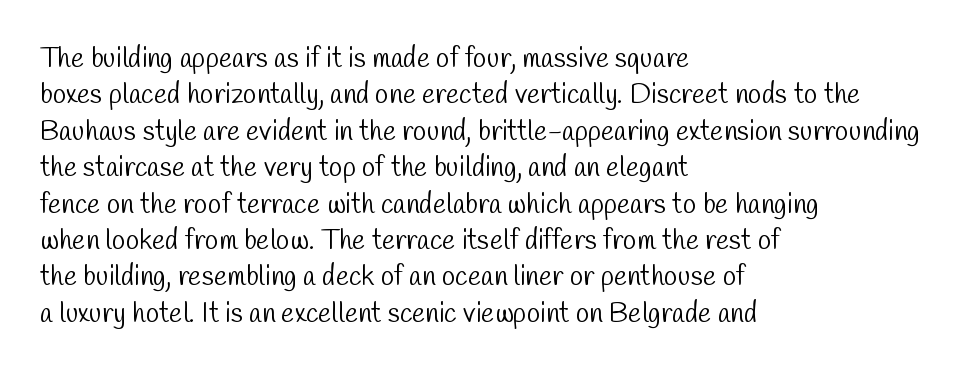
{"serif": "no", "bold": "no", "weight": "light", "width": "condensed", "stroke_contrast": "low", "x_height": "medium", "monospaced": "no", "underline": "no", "align": "left", "line_spacing": "normal", "line_spacing_ratio": 1.3, "letter_spacing": "normal", "letter_spacing_em": 0.0, "glyph_px": 28}
